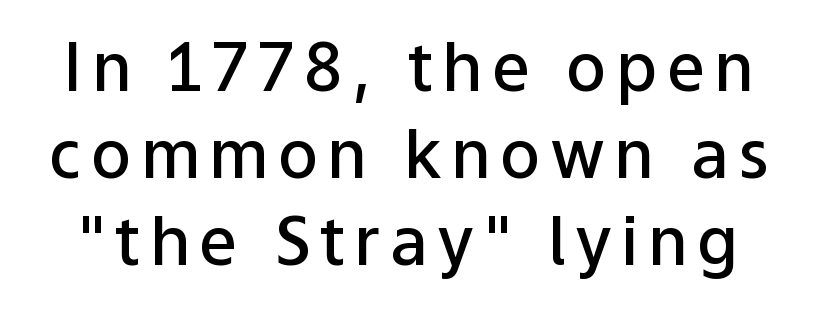
Notice the strokes are somewhat thickened but not fully heavy: this is a semibold. The axis of the letterforms is exactly vertical. The glyphs are unaccompanied by any horizontal stroke below them. Baseline-to-baseline distance is the conventional proportion of letter height. Regarding serifs, this sample does without them. The face used here is proportionally spaced, like ordinary book or web type.
